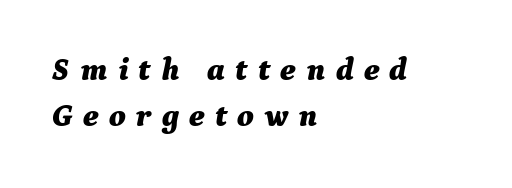
What's the leading like? Ordinary, nothing unusual. Heavy, bold letterforms. This sample has the flowing, uneven cadence of proportional lettering. The axis of the letterforms is tilted away from vertical. Descender tails drop into unmarked territory.
